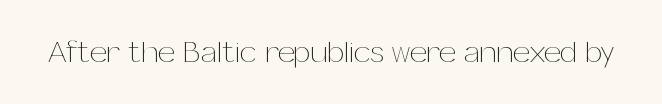
Q: Is the text bold? A: No.
Q: Is the text italic (slanted)? A: No, it is upright.
Q: Is the text underlined? A: No.
Q: Is the spacing between letters normal or unusually wide? A: Normal.
Q: Width (condensed, normal, or wide)? A: Normal.
Q: Stroke contrast? A: Medium.
Q: x-height? A: Medium.
Q: Monospaced? A: No.
